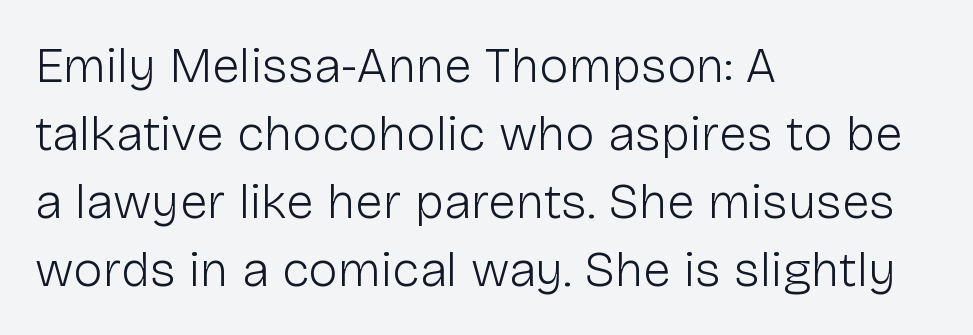
Successive baselines arrive at the customary interval. Proportional: the letters do not fall into vertical columns. The paragraph shown leans on its left margin. Ordinary non-slanted type is in use. Stems and bowls with no extra thickness — not bold. Honestly, there is no underline to notice here at all.
